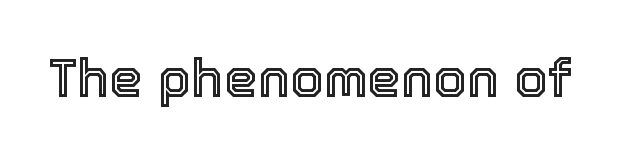
Is this a fixed-width face? No — the glyphs have proportional, varying widths. A roman cut, with each character standing at attention. Quick note: underline off. Nobody touched the tracking dial on this one.
